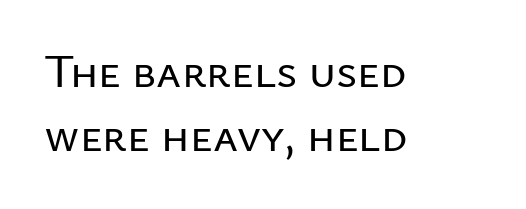
Q: Is the text italic (slanted)? A: No, it is upright.
Q: Is the typeface a serif or a sans-serif typeface? A: Sans-serif.
Q: Is the text underlined? A: No.
Q: How is the paragraph aligned? A: Left-aligned.
Q: Is the spacing between letters normal or unusually wide? A: Normal.
Q: Is the spacing between lines tight, normal or loose? A: Normal.
Q: Width (condensed, normal, or wide)? A: Normal.
Q: Stroke contrast? A: Low.
Q: x-height? A: Medium.
Q: Monospaced? A: No.
